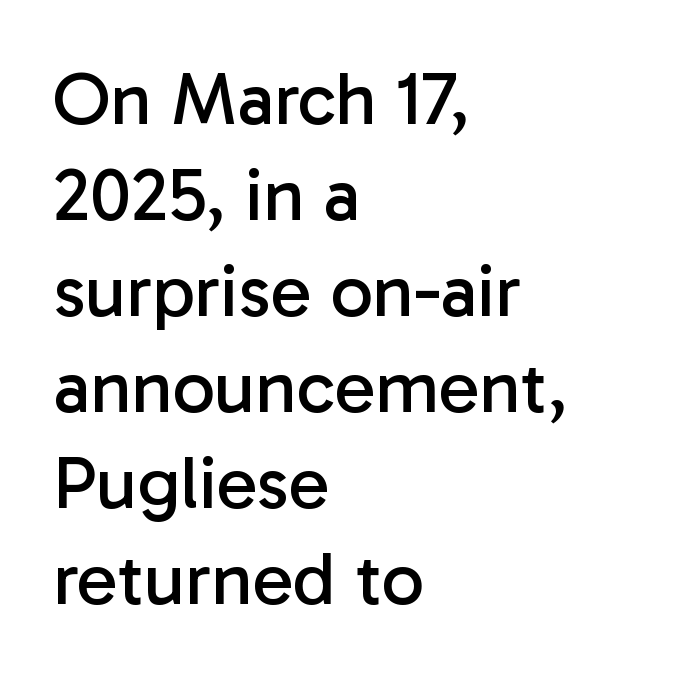
The image shows 75 px regular-weight sans-serif type, upright; set left-aligned, normal line spacing (1.28x), normal letter spacing, not underlined; low stroke contrast and a medium x-height.
